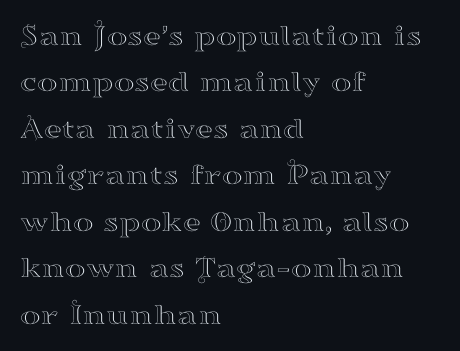
The image shows 31 px wide serif type, upright; set left-aligned, normal line spacing (1.5x), normal letter spacing, not underlined; high stroke contrast and a small x-height.
